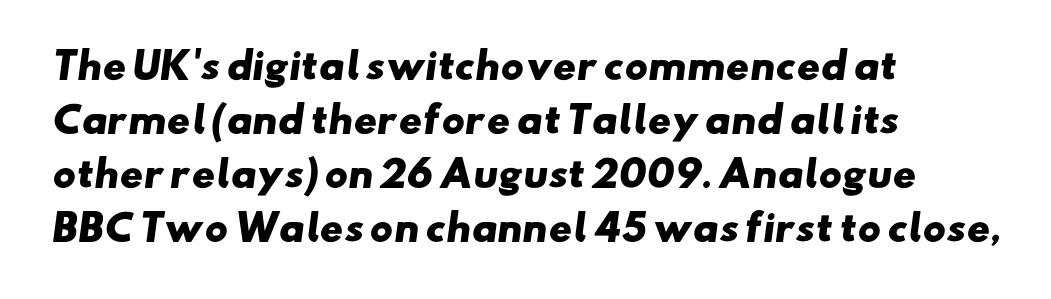
The image shows 35 px heavy, wide sans-serif type; set left-aligned, normal line spacing (1.54x), normal letter spacing, not underlined; low stroke contrast and a small x-height.
